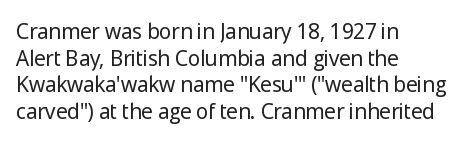
Q: Is the text bold? A: No.
Q: Is the text italic (slanted)? A: No, it is upright.
Q: Is the text underlined? A: No.
Q: How is the paragraph aligned? A: Left-aligned.
Q: Is the spacing between letters normal or unusually wide? A: Normal.
Q: Is the spacing between lines tight, normal or loose? A: Normal.
